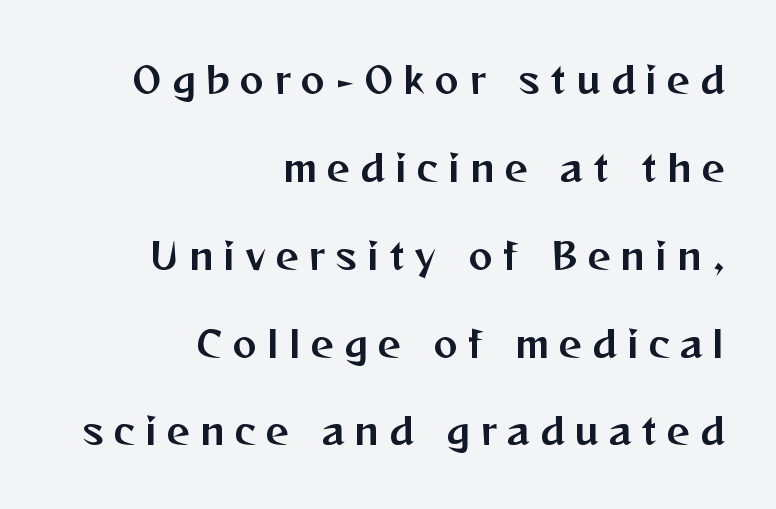
{"serif": "no", "italic": "no", "width": "normal", "stroke_contrast": "medium", "x_height": "medium", "monospaced": "no", "underline": "no", "align": "right", "line_spacing": "loose", "line_spacing_ratio": 2.44, "letter_spacing": "wide", "letter_spacing_em": 0.29, "glyph_px": 36}
